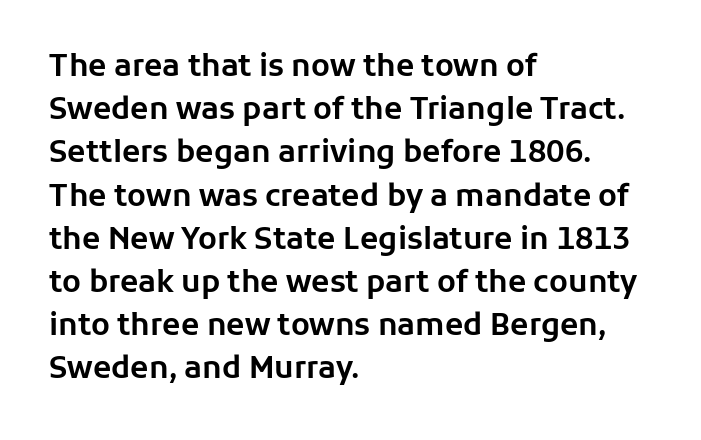
{"serif": "no", "italic": "no", "width": "normal", "stroke_contrast": "low", "x_height": "medium", "monospaced": "no", "underline": "no", "align": "left", "line_spacing": "normal", "line_spacing_ratio": 1.44, "letter_spacing": "normal", "letter_spacing_em": 0.0, "glyph_px": 30}
